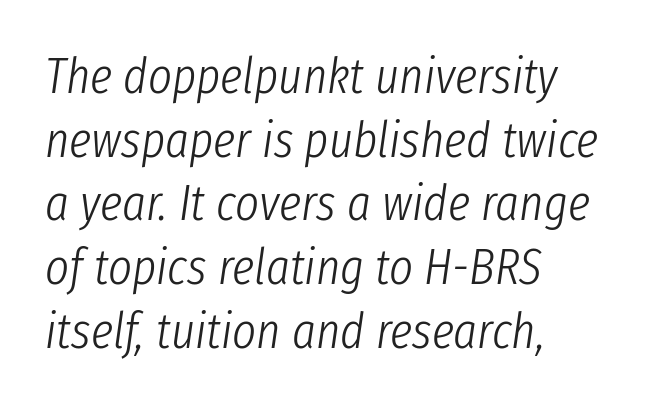
The image shows 51 px light, condensed type, italic (leaning right); set left-aligned, normal line spacing (1.25x), normal letter spacing, not underlined; low stroke contrast and a medium x-height.
